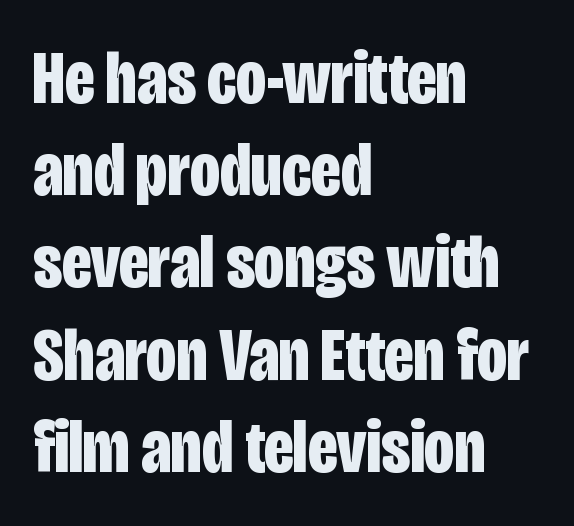
{"serif": "no", "italic": "no", "bold": "yes", "weight": "bold", "width": "condensed", "stroke_contrast": "low", "x_height": "large", "monospaced": "no", "underline": "no", "align": "left", "line_spacing_ratio": 1.23, "letter_spacing": "normal", "letter_spacing_em": 0.0, "glyph_px": 75}
